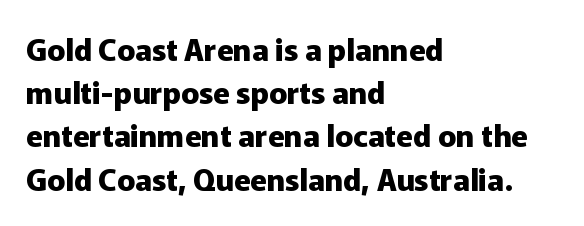
Q: Is the text bold? A: Yes.
Q: Is the text italic (slanted)? A: No, it is upright.
Q: Is the typeface a serif or a sans-serif typeface? A: Sans-serif.
Q: Is the text underlined? A: No.
Q: How is the paragraph aligned? A: Left-aligned.
Q: Is the spacing between letters normal or unusually wide? A: Normal.
Q: Is the spacing between lines tight, normal or loose? A: Normal.
Q: Width (condensed, normal, or wide)? A: Normal.
Q: Stroke contrast? A: Low.
Q: x-height? A: Medium.
Q: Monospaced? A: No.
